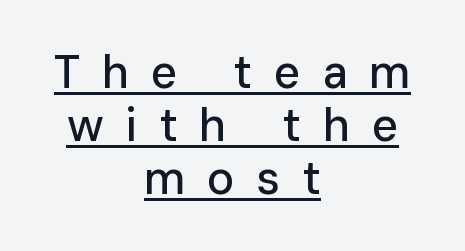
In terms of letterform style, serifs are entirely absent. How would I describe the line gaps? Narrow and economical. In terms of letterspacing, this is a distinctly airy, spread setting. Each line of the rendering has a horizontal stroke beneath the glyphs. Rendered with straight, roman letterforms. Note the varied advance widths — an 'i' is clearly narrower than an 'm'.
